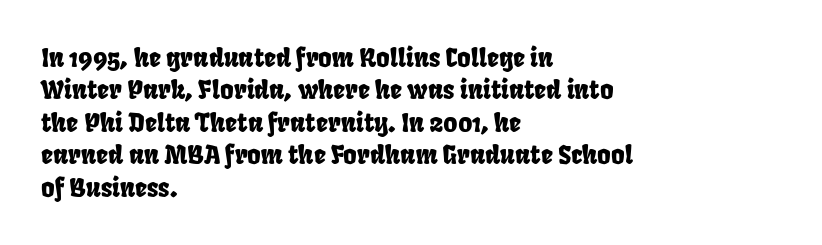
{"underline": "no", "align": "left", "line_spacing": "normal", "line_spacing_ratio": 1.25, "letter_spacing": "normal", "letter_spacing_em": 0.0, "glyph_px": 26}
